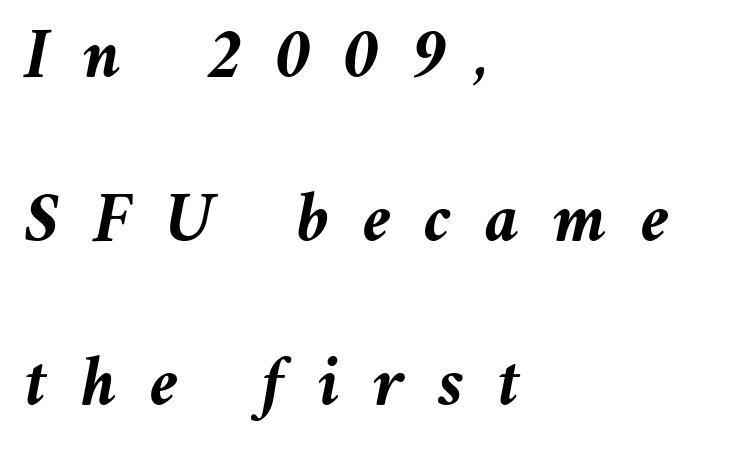
Whoever set this chose breathing room over compactness in the vertical rhythm. These words are printed bold, with thick strokes throughout. Which margin do the lines hug? The left one — the right edge is uneven. The passage shown leans; its letterforms are oblique.
